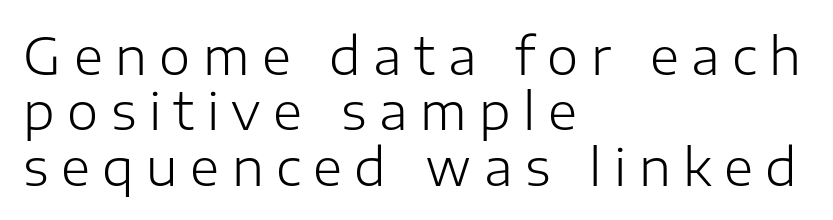
The image shows 50 px light sans-serif type, upright; set left-aligned, tight line spacing (1.11x), unusually wide letter spacing (+0.25 em), not underlined; low stroke contrast and a medium x-height.
